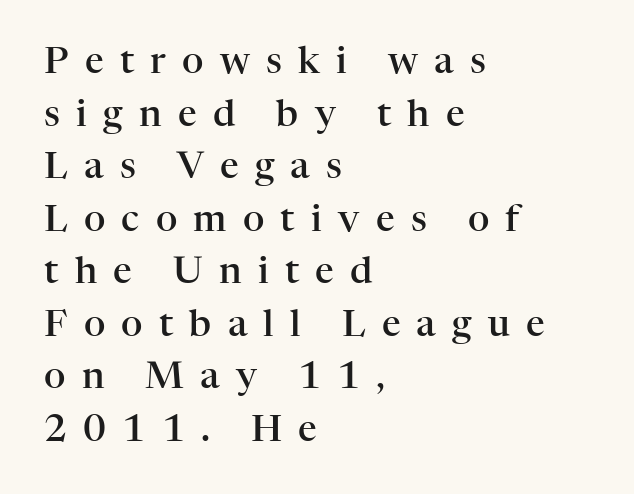
Q: Is the text bold? A: Semi-bold.
Q: Is the text italic (slanted)? A: No, it is upright.
Q: Is the typeface a serif or a sans-serif typeface? A: Serif.
Q: Is the text underlined? A: No.
Q: How is the paragraph aligned? A: Left-aligned.
Q: Is the spacing between letters normal or unusually wide? A: Unusually wide.
Q: Is the spacing between lines tight, normal or loose? A: Normal.
Q: Width (condensed, normal, or wide)? A: Normal.
Q: Stroke contrast? A: High.
Q: x-height? A: Medium.
Q: Monospaced? A: No.
